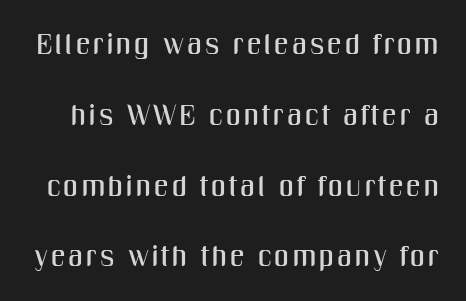
The image shows 29 px condensed sans-serif type, upright; set loose line spacing (2.44x), not underlined; medium stroke contrast and a medium x-height.
